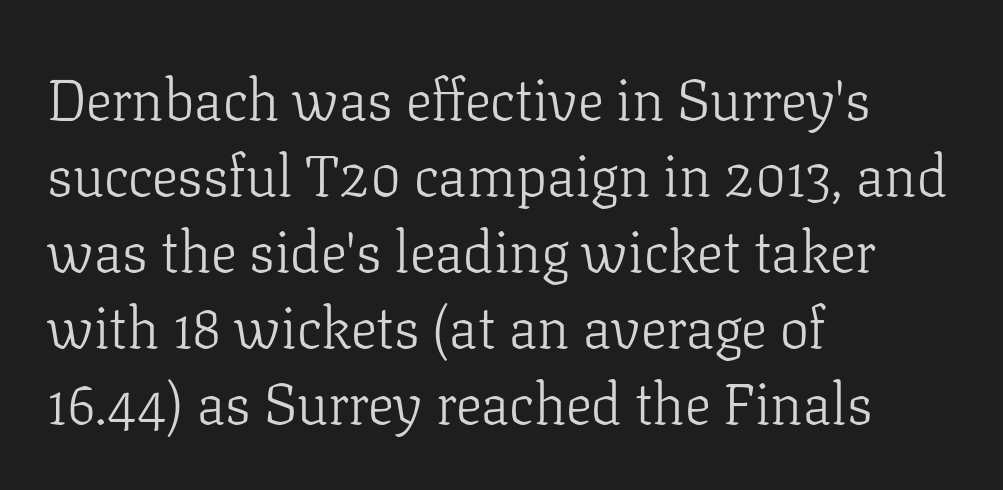
Italic? Not at all — the glyphs are vertical. Check where the strokes stop: tiny serifs finish them off. The face used here is proportionally spaced, like ordinary book or web type. The passage shown has conventional tracking throughout. The paragraph shown leans on its left margin. Students, observe: this is what conventionally led text looks like.
